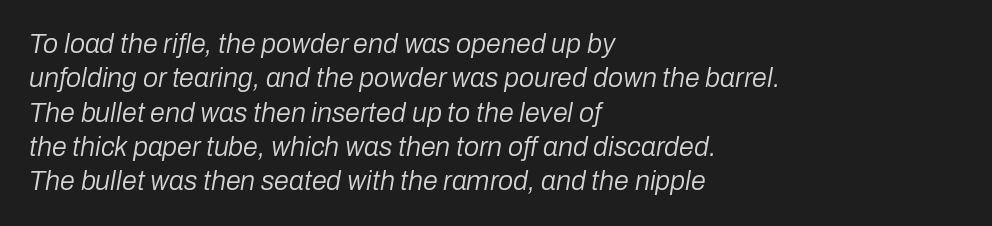
Q: Is the text bold? A: No.
Q: Is the text italic (slanted)? A: Yes, it leans right by about 10 degrees.
Q: Is the text underlined? A: No.
Q: How is the paragraph aligned? A: Left-aligned.
Q: Is the spacing between letters normal or unusually wide? A: Normal.
Q: Is the spacing between lines tight, normal or loose? A: Normal.
